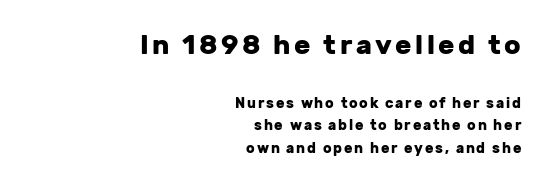
{"italic": "no", "bold": "yes", "underline": "no", "align": "right", "line_spacing": "normal", "line_spacing_ratio": 1.63, "larger_block": "first", "size_ratio": 1.93, "glyph_px": 27}
